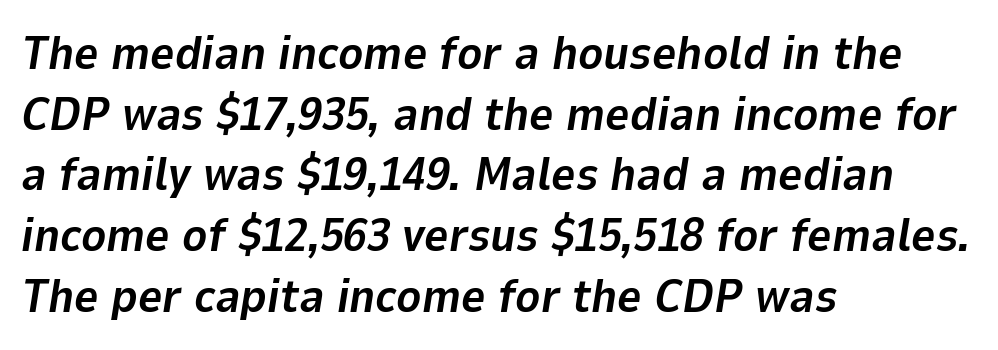
Q: Is the text bold? A: Yes.
Q: Is the text italic (slanted)? A: Yes, it leans right by about 9 degrees.
Q: Is the text underlined? A: No.
Q: How is the paragraph aligned? A: Left-aligned.
Q: Is the spacing between letters normal or unusually wide? A: Normal.
Q: Is the spacing between lines tight, normal or loose? A: Normal.
Q: Width (condensed, normal, or wide)? A: Normal.
Q: Stroke contrast? A: Low.
Q: x-height? A: Medium.
Q: Monospaced? A: No.
